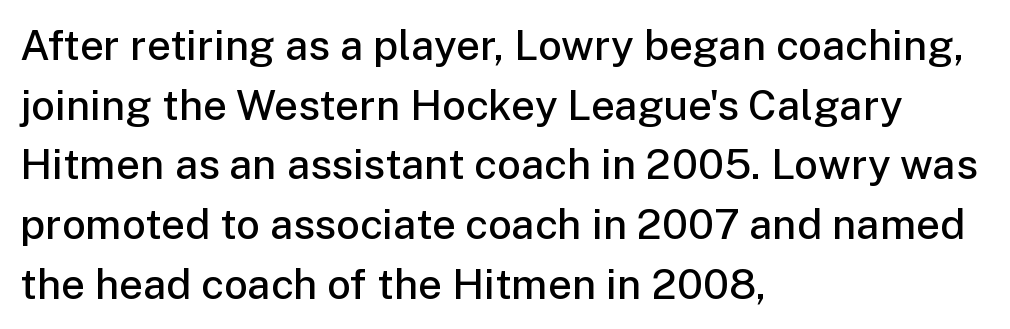
Q: Is the text bold? A: Semi-bold.
Q: Is the text italic (slanted)? A: No, it is upright.
Q: Is the typeface a serif or a sans-serif typeface? A: Sans-serif.
Q: Is the text underlined? A: No.
Q: How is the paragraph aligned? A: Left-aligned.
Q: Is the spacing between letters normal or unusually wide? A: Normal.
Q: Is the spacing between lines tight, normal or loose? A: Normal.
Q: Width (condensed, normal, or wide)? A: Normal.
Q: Stroke contrast? A: Low.
Q: x-height? A: Medium.
Q: Monospaced? A: No.
